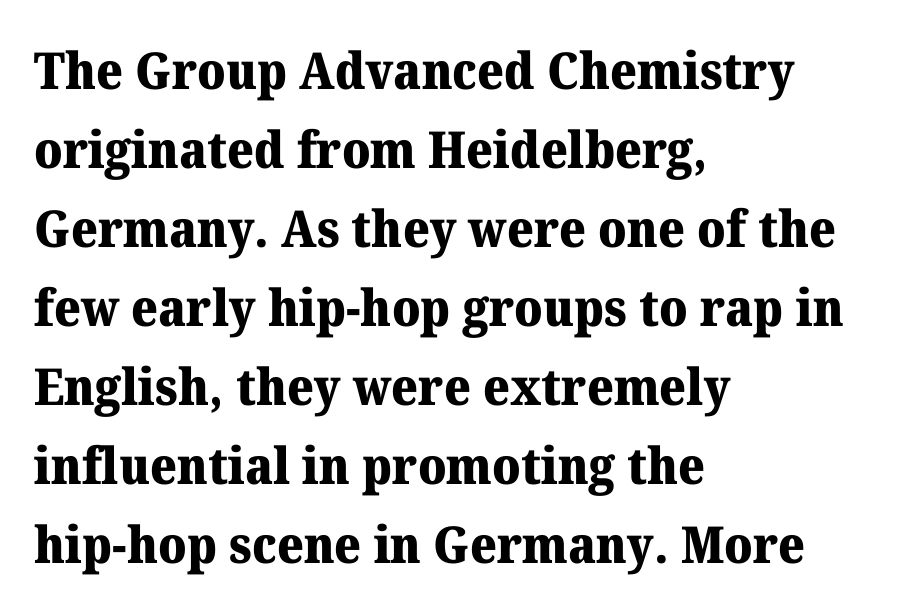
{"serif": "yes", "italic": "no", "bold": "yes", "weight": "heavy", "width": "normal", "stroke_contrast": "medium", "x_height": "medium", "monospaced": "no", "underline": "no", "align": "left", "line_spacing": "normal", "line_spacing_ratio": 1.55, "letter_spacing": "normal", "letter_spacing_em": 0.0, "glyph_px": 51}
